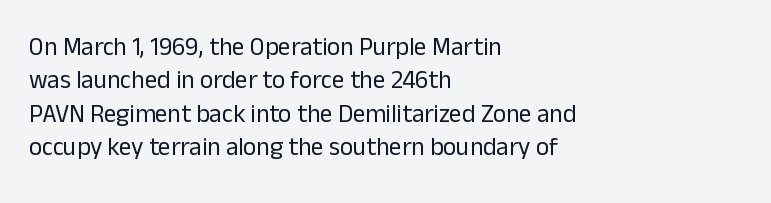
Q: Is the text bold? A: No.
Q: Is the text italic (slanted)? A: No, it is upright.
Q: Is the text underlined? A: No.
Q: How is the paragraph aligned? A: Left-aligned.
Q: Is the spacing between letters normal or unusually wide? A: Normal.
Q: Is the spacing between lines tight, normal or loose? A: Normal.
